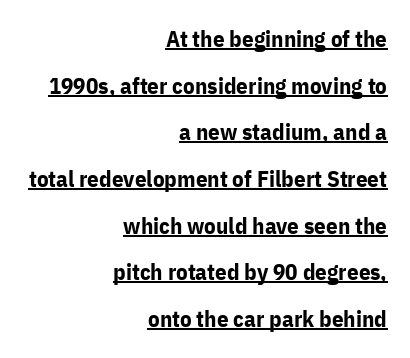
Q: Is the text bold? A: Yes.
Q: Is the text italic (slanted)? A: No, it is upright.
Q: Is the text underlined? A: Yes.
Q: How is the paragraph aligned? A: Right-aligned.
Q: Is the spacing between letters normal or unusually wide? A: Normal.
Q: Is the spacing between lines tight, normal or loose? A: Loose.
